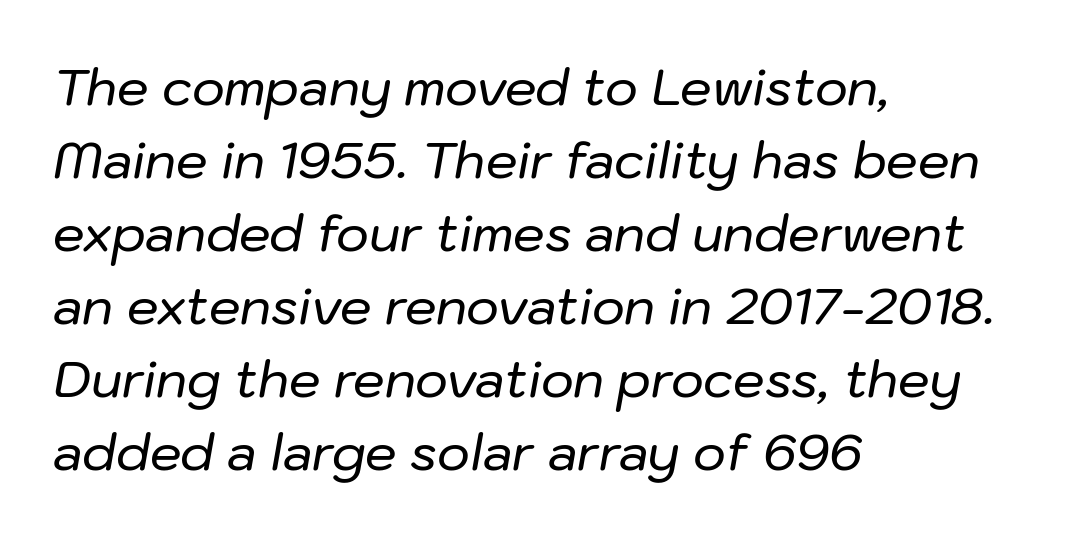
{"italic": "yes", "lean": "right", "slant_degrees": 10, "width": "normal", "stroke_contrast": "low", "x_height": "medium", "monospaced": "no", "underline": "no", "align": "left", "line_spacing": "normal", "line_spacing_ratio": 1.46, "letter_spacing": "normal", "letter_spacing_em": 0.0, "glyph_px": 50}
